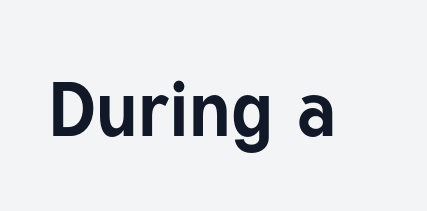
{"serif": "no", "italic": "no", "bold": "yes", "weight": "bold", "width": "normal", "stroke_contrast": "low", "x_height": "medium", "monospaced": "no", "underline": "no", "letter_spacing": "normal", "letter_spacing_em": 0.0, "glyph_px": 76}
